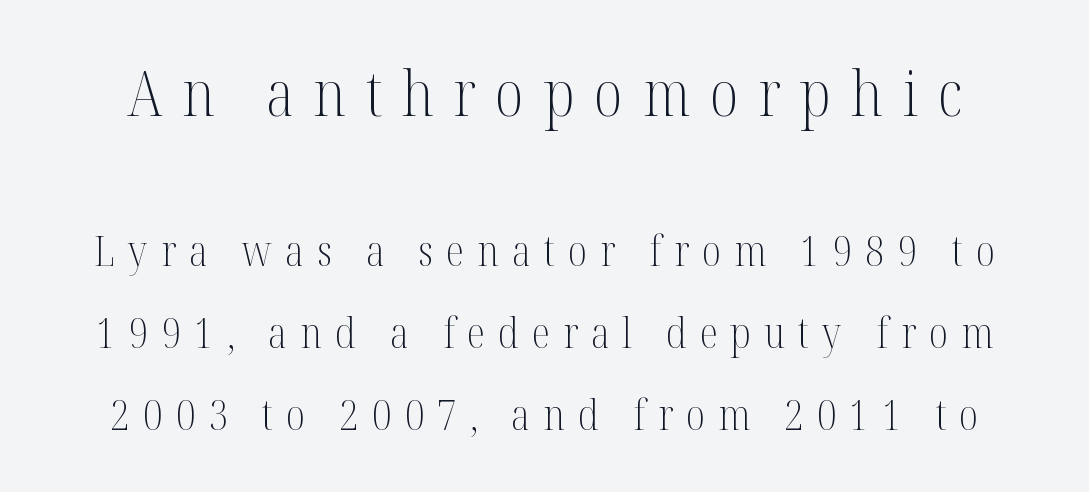
{"serif": "yes", "italic": "no", "bold": "no", "weight": "light", "width": "condensed", "stroke_contrast": "medium", "x_height": "medium", "monospaced": "no", "underline": "no", "line_spacing": "loose", "line_spacing_ratio": 1.95, "letter_spacing": "wide", "letter_spacing_em": 0.31, "larger_block": "first", "size_ratio": 1.5, "glyph_px": 63}
